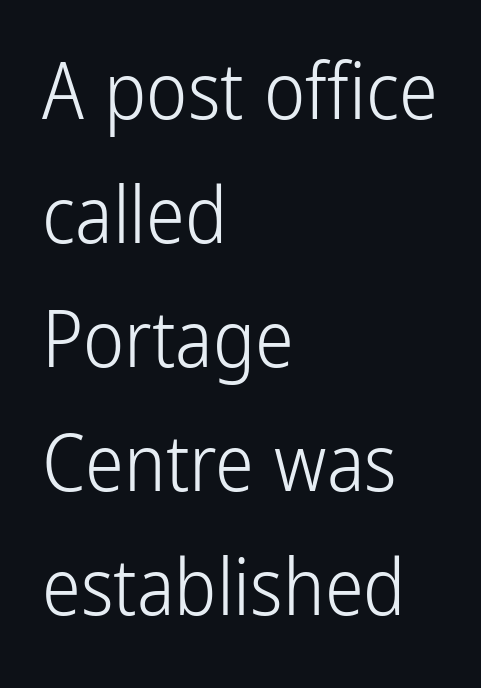
The image shows 78 px light, condensed sans-serif type, upright; set left-aligned, normal line spacing (1.59x), normal letter spacing, not underlined; low stroke contrast and a medium x-height.
